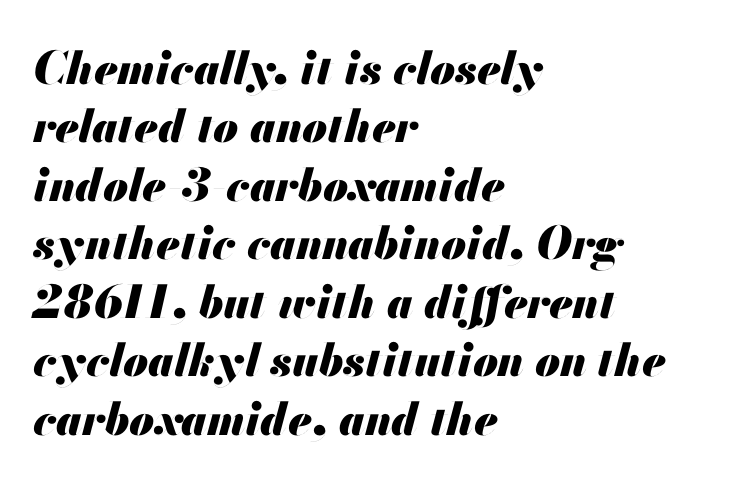
The image shows 45 px heavy type, italic (leaning right); set left-aligned, normal line spacing (1.3x), normal letter spacing, not underlined; medium stroke contrast and a small x-height.
